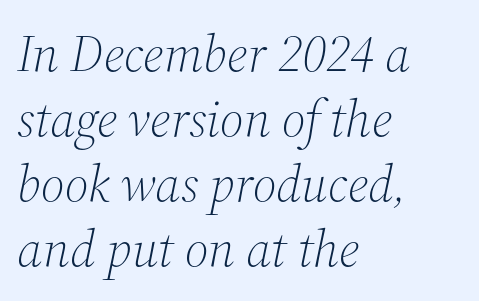
Q: Is the text bold? A: No.
Q: Is the text italic (slanted)? A: Yes, it leans right by about 12 degrees.
Q: Is the typeface a serif or a sans-serif typeface? A: Serif.
Q: Is the text underlined? A: No.
Q: How is the paragraph aligned? A: Left-aligned.
Q: Is the spacing between letters normal or unusually wide? A: Normal.
Q: Is the spacing between lines tight, normal or loose? A: Normal.
Q: Width (condensed, normal, or wide)? A: Normal.
Q: Stroke contrast? A: Medium.
Q: x-height? A: Medium.
Q: Monospaced? A: No.
